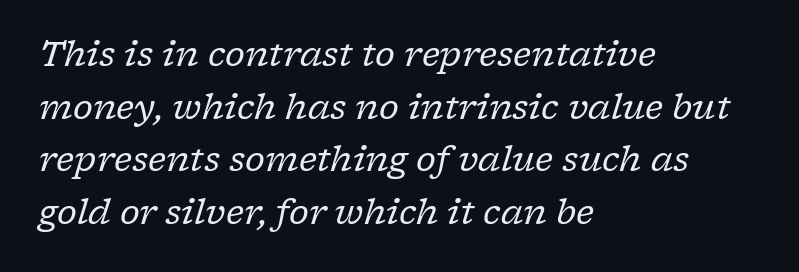
{"serif": "yes", "italic": "yes", "lean": "right", "slant_degrees": 17, "bold": "no", "weight": "regular", "width": "normal", "stroke_contrast": "low", "x_height": "medium", "monospaced": "no", "underline": "no", "align": "left", "line_spacing": "normal", "line_spacing_ratio": 1.55, "letter_spacing": "normal", "letter_spacing_em": 0.0, "glyph_px": 34}
